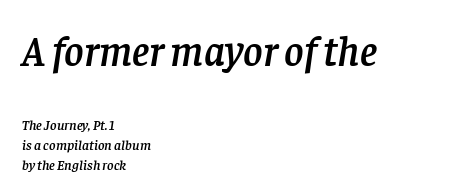
Does the copy run flush right? No — it runs flush left. In terms of leading, this rendering sits right in the middle. Visually, the top section dominates because its glyphs are scaled up. Check under the words: just untouched page. Standard letterfit; no display-style spreading of the glyphs. There's an unmistakable incline to the writing here.
